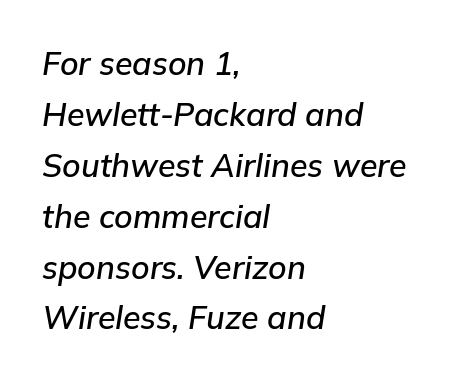
Q: Is the text italic (slanted)? A: Yes, it leans right by about 9 degrees.
Q: Is the text underlined? A: No.
Q: How is the paragraph aligned? A: Left-aligned.
Q: Is the spacing between letters normal or unusually wide? A: Normal.
Q: Is the spacing between lines tight, normal or loose? A: Normal.
Q: Width (condensed, normal, or wide)? A: Normal.
Q: Stroke contrast? A: Low.
Q: x-height? A: Medium.
Q: Monospaced? A: No.
